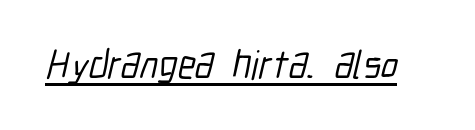
Q: Is the typeface a serif or a sans-serif typeface? A: Sans-serif.
Q: Is the text underlined? A: Yes.
Q: Is the spacing between letters normal or unusually wide? A: Normal.
Q: Width (condensed, normal, or wide)? A: Condensed.
Q: Stroke contrast? A: Low.
Q: x-height? A: Medium.
Q: Monospaced? A: No.
